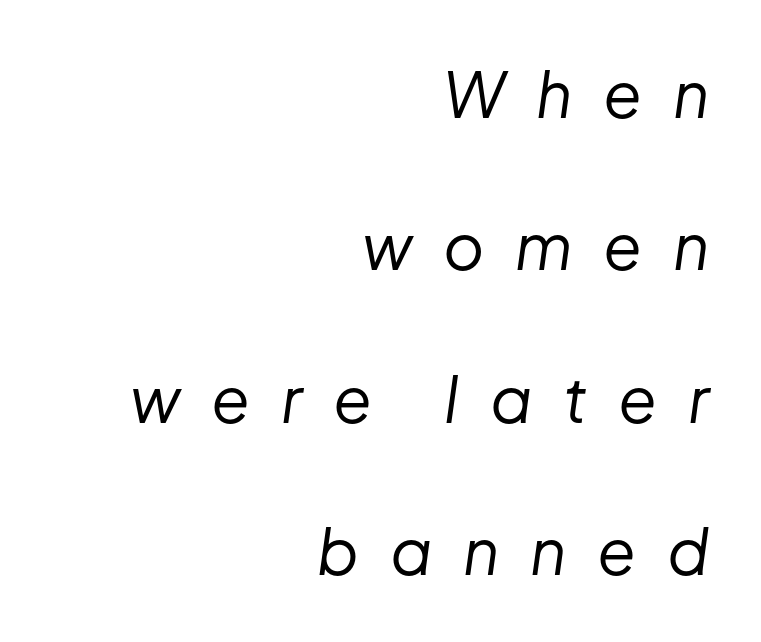
The compositor pushed each line to the right boundary. These lines were composed using italics. The face used here is proportionally spaced, like ordinary book or web type. Stem width sits at or under what a default text font uses.
